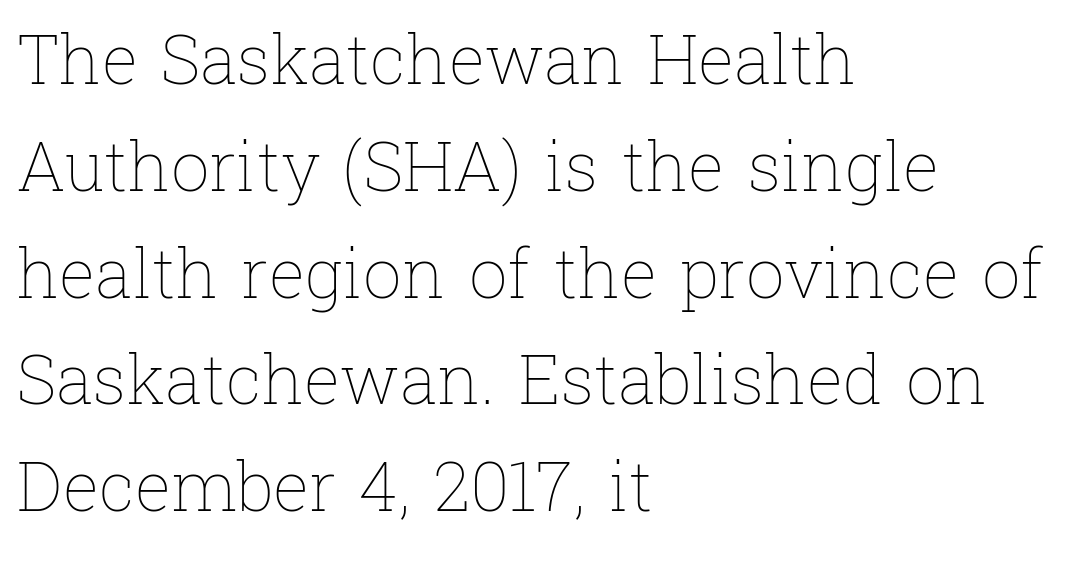
{"italic": "no", "bold": "no", "weight": "thin", "width": "normal", "stroke_contrast": "low", "x_height": "medium", "monospaced": "no", "underline": "no", "align": "left", "line_spacing": "normal", "line_spacing_ratio": 1.57, "letter_spacing": "normal", "letter_spacing_em": 0.0, "glyph_px": 68}
